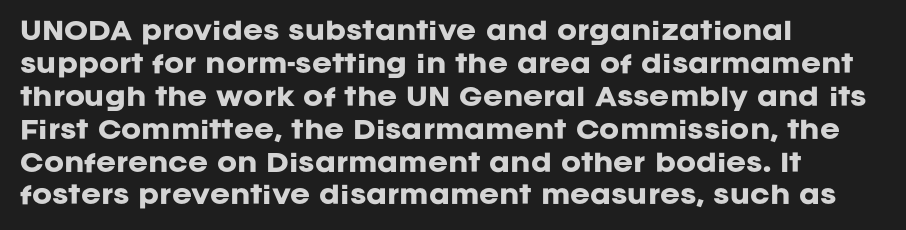
The image shows 24 px bold type, upright; set left-aligned, normal line spacing (1.37x), normal letter spacing, not underlined.
